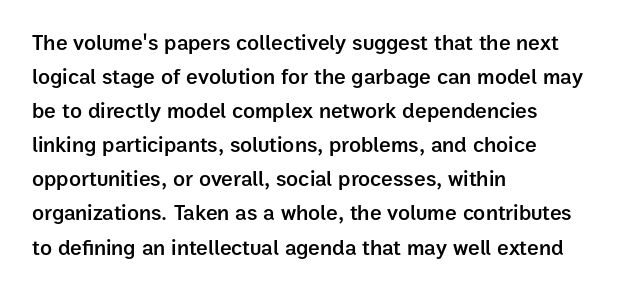
{"italic": "no", "bold": "semi", "underline": "no", "align": "left", "line_spacing": "normal", "line_spacing_ratio": 1.55, "letter_spacing": "normal", "letter_spacing_em": 0.0, "glyph_px": 22}
